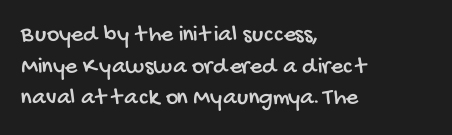
The image shows 24 px text type; set left-aligned, normal line spacing (1.32x), normal letter spacing, not underlined.
